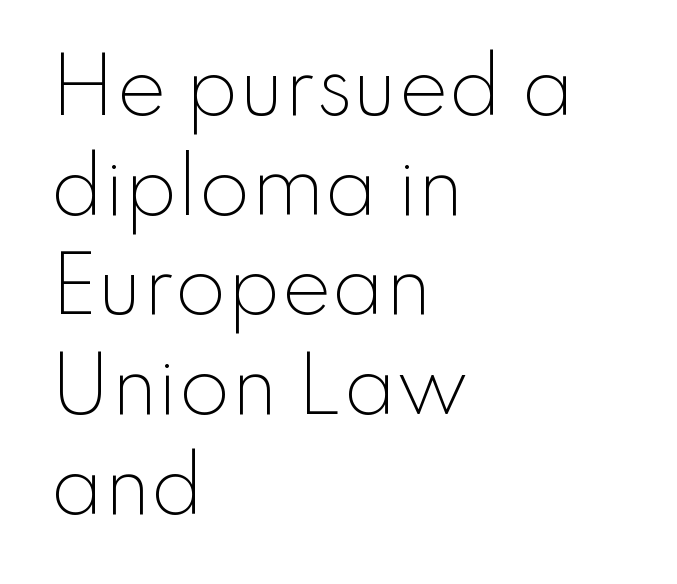
The image shows 75 px light sans-serif type, upright; set left-aligned, normal line spacing (1.33x), normal letter spacing, not underlined; low stroke contrast and a small x-height.
